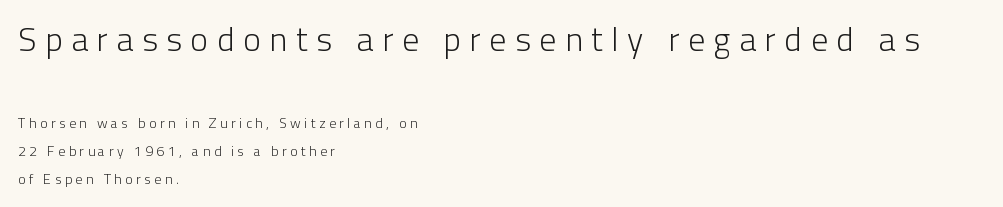
The image shows 34 px light sans-serif type, upright; set left-aligned, loose line spacing (2.02x), unusually wide letter spacing (+0.25 em), not underlined; the first (top) block is 2.43x larger; low stroke contrast and a medium x-height.
